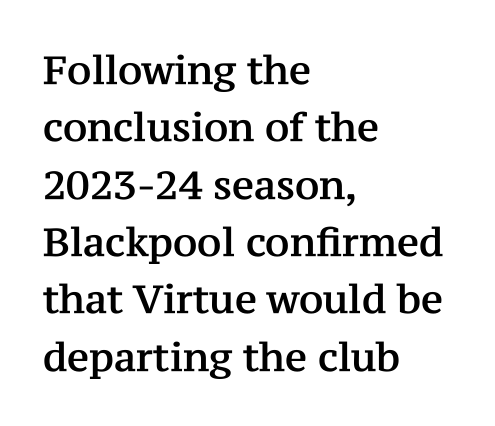
{"serif": "yes", "italic": "no", "width": "normal", "stroke_contrast": "medium", "x_height": "medium", "monospaced": "no", "underline": "no", "align": "left", "line_spacing": "normal", "line_spacing_ratio": 1.47, "letter_spacing": "normal", "letter_spacing_em": 0.0, "glyph_px": 39}
